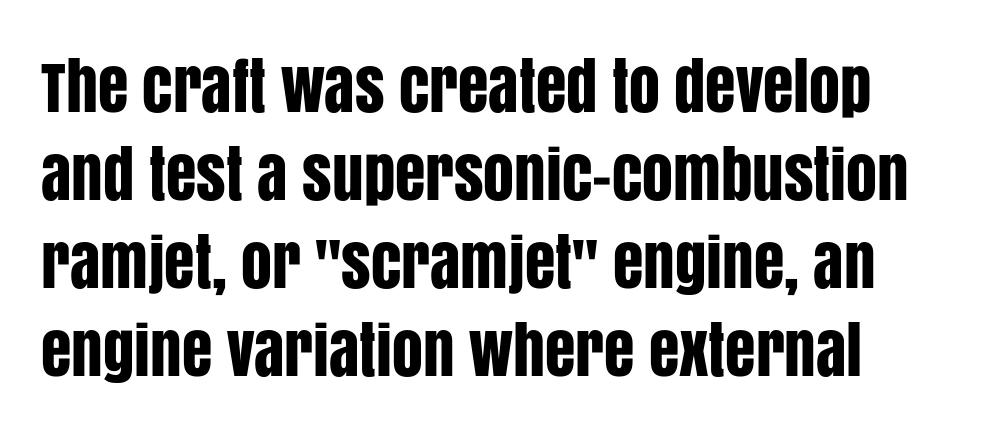
Characters follow at the spacing the type designer built in. Posture: vertical. Rows of type keep a routine distance in the vertical direction. Regarding serifs, this sample does without them.
